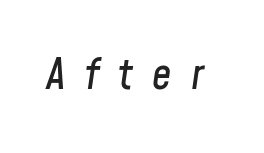
The image shows 43 px condensed type, italic (leaning right); set unusually wide letter spacing (+0.45 em), not underlined; low stroke contrast and a medium x-height.
